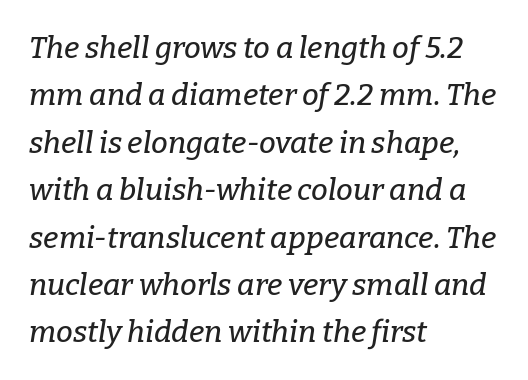
The image shows 30 px serif type, italic (leaning right); set left-aligned, normal line spacing (1.58x), normal letter spacing, not underlined; low stroke contrast and a medium x-height.
